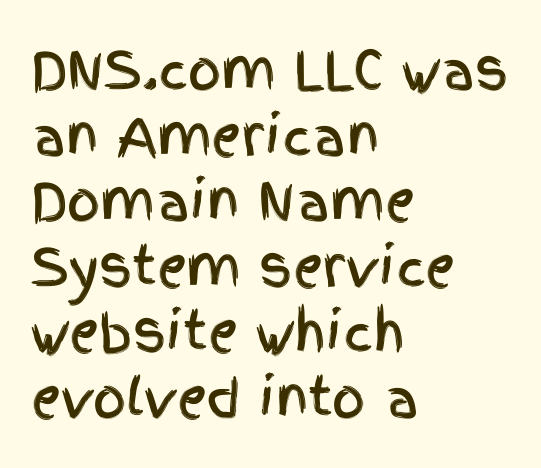
Q: Is the text italic (slanted)? A: No, it is upright.
Q: Is the typeface a serif or a sans-serif typeface? A: Sans-serif.
Q: Is the text underlined? A: No.
Q: How is the paragraph aligned? A: Left-aligned.
Q: Is the spacing between letters normal or unusually wide? A: Normal.
Q: Is the spacing between lines tight, normal or loose? A: Normal.
Q: Width (condensed, normal, or wide)? A: Condensed.
Q: x-height? A: Large.
Q: Monospaced? A: No.
